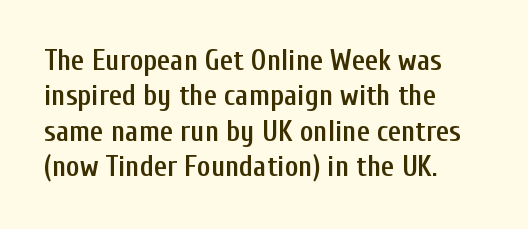
The image shows 29 px semibold, condensed sans-serif type, upright; set left-aligned, line spacing 1.22x, normal letter spacing, not underlined; low stroke contrast and a medium x-height.
